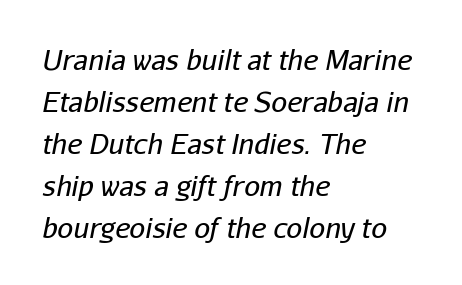
The image shows 28 px regular-weight type, italic (leaning right); set left-aligned, normal line spacing (1.5x), normal letter spacing, not underlined; low stroke contrast and a medium x-height.
